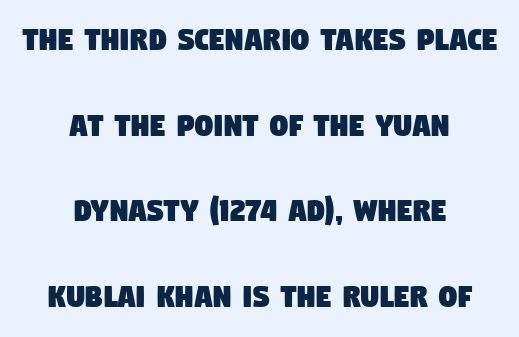
{"serif": "no", "width": "condensed", "stroke_contrast": "low", "x_height": "large", "monospaced": "no", "underline": "no", "align": "center", "line_spacing": "loose", "line_spacing_ratio": 2.38, "letter_spacing": "normal", "letter_spacing_em": 0.0, "glyph_px": 36}
